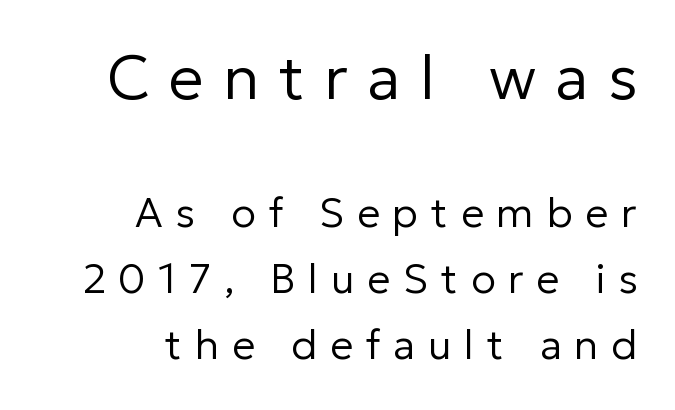
{"serif": "no", "italic": "no", "bold": "no", "weight": "regular", "width": "normal", "stroke_contrast": "low", "x_height": "medium", "monospaced": "no", "underline": "no", "align": "right", "line_spacing": "normal", "line_spacing_ratio": 1.61, "letter_spacing": "wide", "letter_spacing_em": 0.31, "larger_block": "first", "size_ratio": 1.51, "glyph_px": 62}
